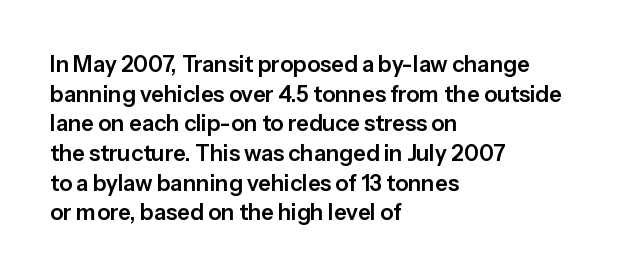
{"italic": "no", "underline": "no", "align": "left", "line_spacing": "normal", "line_spacing_ratio": 1.35, "letter_spacing": "normal", "letter_spacing_em": 0.0, "glyph_px": 22}
